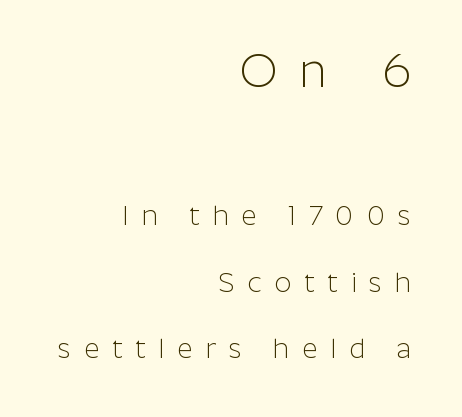
Q: Is the text bold? A: No.
Q: Is the text italic (slanted)? A: No, it is upright.
Q: Is the typeface a serif or a sans-serif typeface? A: Sans-serif.
Q: Is the text underlined? A: No.
Q: How is the paragraph aligned? A: Right-aligned.
Q: Is the spacing between letters normal or unusually wide? A: Unusually wide.
Q: Is the spacing between lines tight, normal or loose? A: Loose.
Q: Which block of text is set in a larger size, the first (top) or the second (bottom)? A: The first (top) one.
Q: Width (condensed, normal, or wide)? A: Normal.
Q: Stroke contrast? A: Low.
Q: x-height? A: Medium.
Q: Monospaced? A: No.
